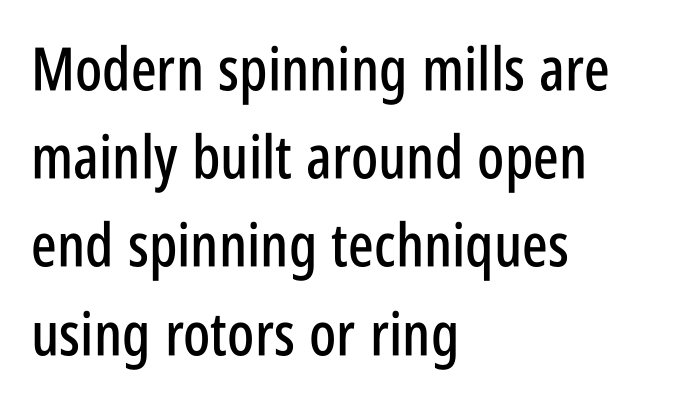
The image shows 60 px condensed sans-serif type, upright; set left-aligned, normal line spacing (1.47x), normal letter spacing, not underlined; low stroke contrast and a large x-height.
